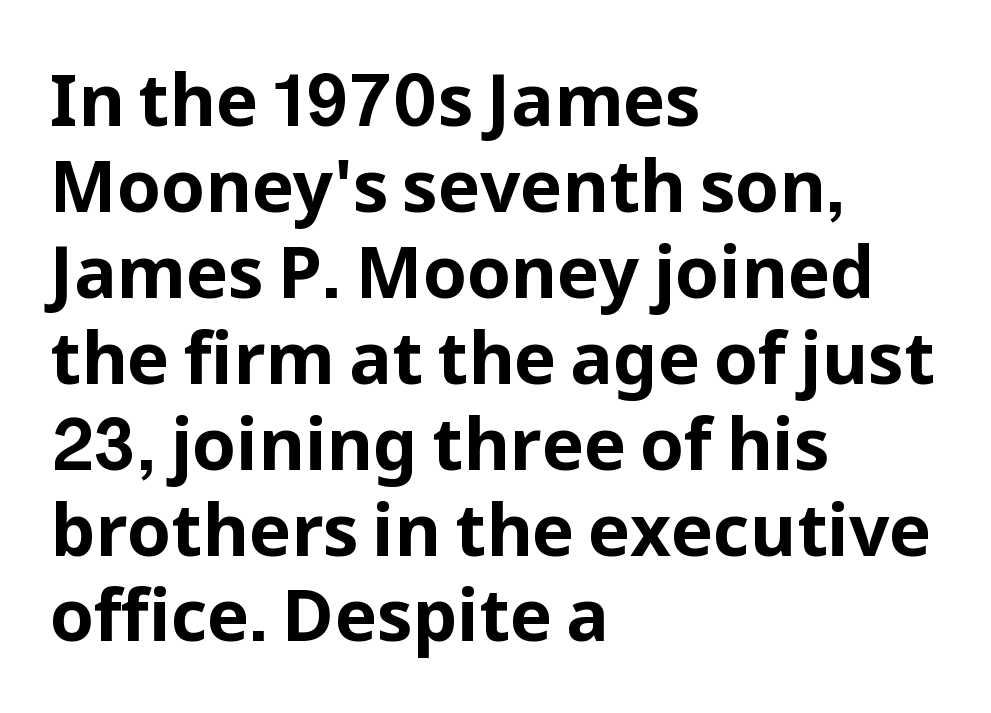
The image shows 71 px bold sans-serif type, upright; set left-aligned, line spacing 1.21x, normal letter spacing, not underlined; low stroke contrast and a medium x-height.
